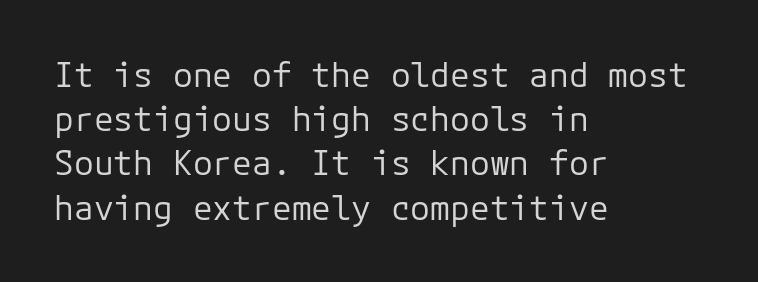
Q: Is the text bold? A: No.
Q: Is the text italic (slanted)? A: No, it is upright.
Q: Is the typeface a serif or a sans-serif typeface? A: Sans-serif.
Q: Is the text underlined? A: No.
Q: How is the paragraph aligned? A: Left-aligned.
Q: Is the spacing between letters normal or unusually wide? A: Normal.
Q: Is the spacing between lines tight, normal or loose? A: Normal.
Q: Width (condensed, normal, or wide)? A: Normal.
Q: Stroke contrast? A: Low.
Q: x-height? A: Medium.
Q: Monospaced? A: Yes.
